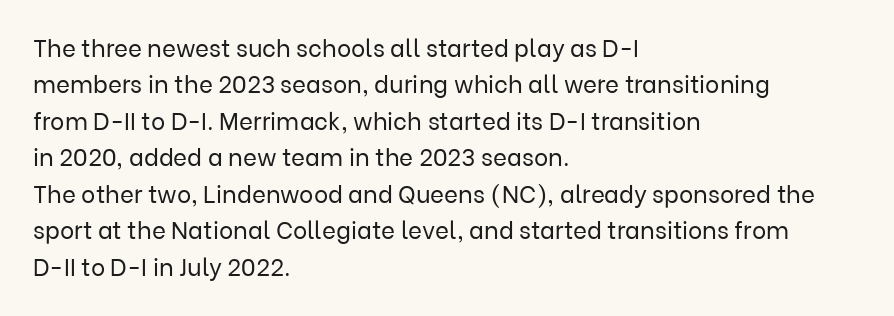
Q: Is the text bold? A: No.
Q: Is the text italic (slanted)? A: No, it is upright.
Q: Is the text underlined? A: No.
Q: How is the paragraph aligned? A: Left-aligned.
Q: Is the spacing between letters normal or unusually wide? A: Normal.
Q: Is the spacing between lines tight, normal or loose? A: Normal.
